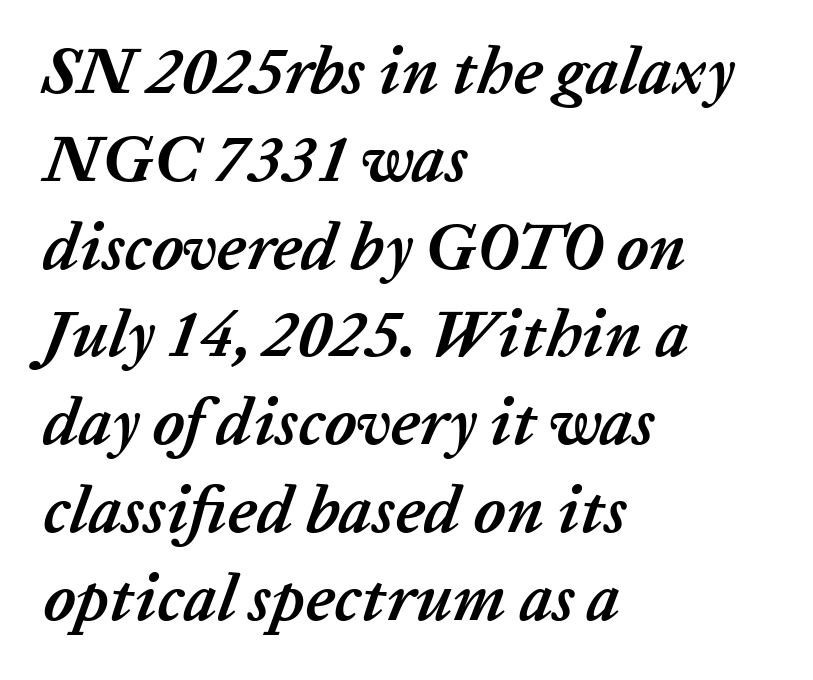
This sample uses plain, unmodified letter spacing. These lines sit exactly where default settings would place them. Descenders are the only things crossing below the line. The rag falls on the right side of this text block. An italicized treatment has been applied to the whole sample.
